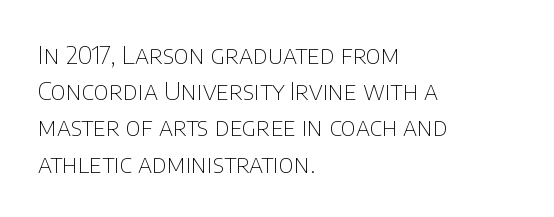
The image shows 25 px text type, upright; set left-aligned, normal line spacing (1.45x), normal letter spacing, not underlined.
